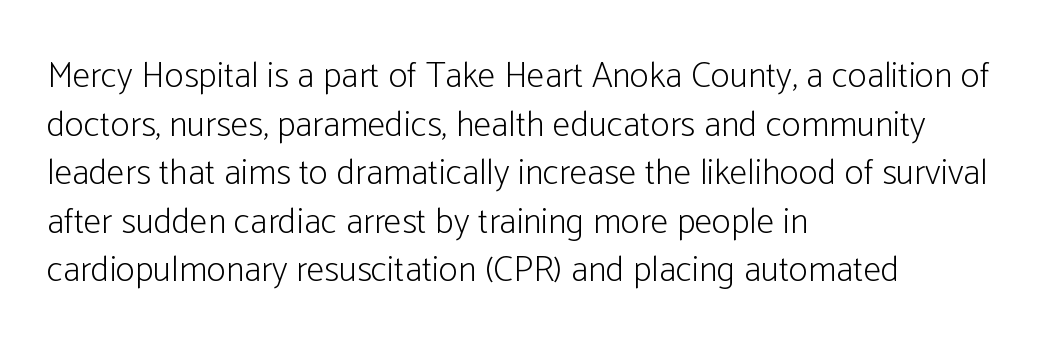
{"serif": "no", "italic": "no", "bold": "no", "weight": "light", "width": "condensed", "stroke_contrast": "low", "x_height": "medium", "monospaced": "no", "underline": "no", "align": "left", "line_spacing": "normal", "line_spacing_ratio": 1.35, "letter_spacing": "normal", "letter_spacing_em": 0.0, "glyph_px": 36}
